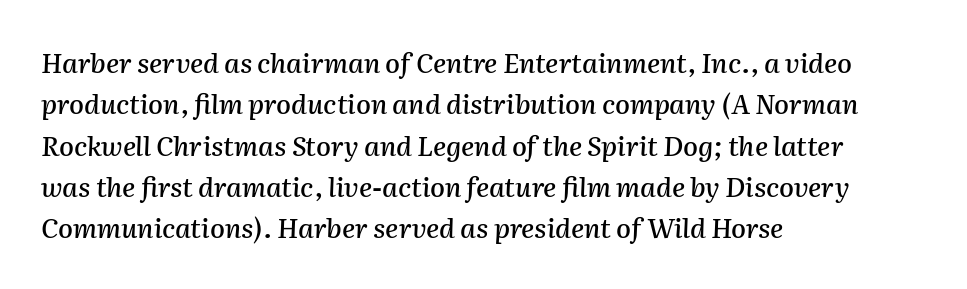
{"italic": "yes", "lean": "right", "slant_degrees": 2, "underline": "no", "align": "left", "line_spacing": "normal", "line_spacing_ratio": 1.53, "letter_spacing": "normal", "letter_spacing_em": 0.0, "glyph_px": 27}
